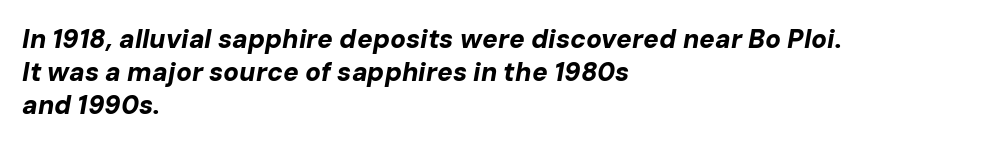
Does the leading feel generous? No, just average. Typeset ragged right — the left edge is the straight one. The specimen omits any rule beneath the text block's lines. Each glyph is drawn with heavy, bold strokes. A typesetter would mark this as italic. Nobody touched the tracking dial on this one.
